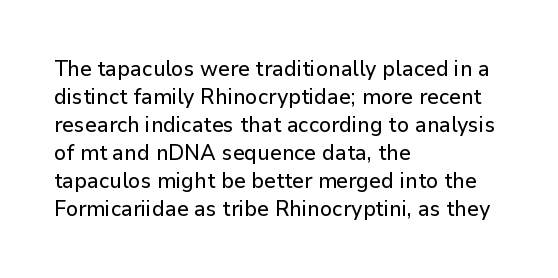
If you measured baseline to baseline, you'd find a middling distance. Descenders are the only things crossing below the line. The lines in this sample share a left origin and differ only in where they stop. Letter spacing: default. Quick note: not italic, upright.
